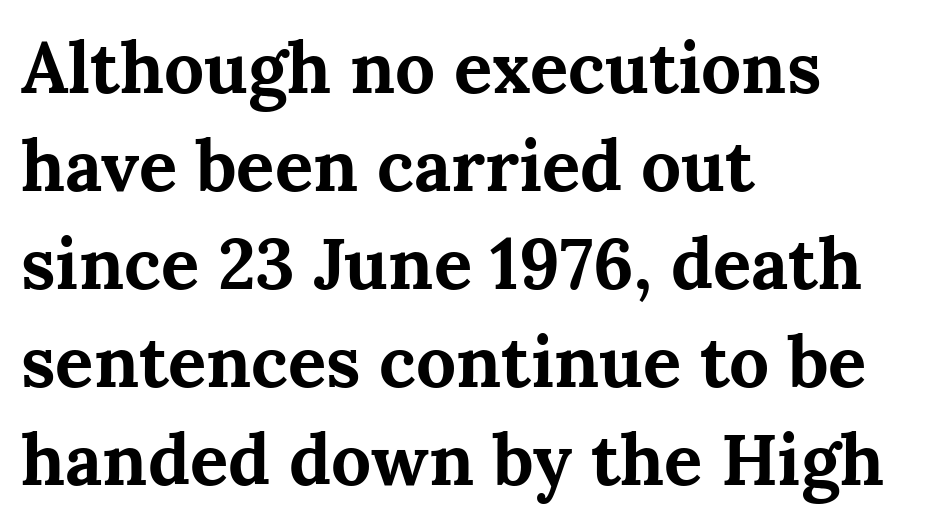
The image shows 71 px bold serif type, upright; set left-aligned, normal line spacing (1.38x), normal letter spacing, not underlined; medium stroke contrast and a medium x-height.
